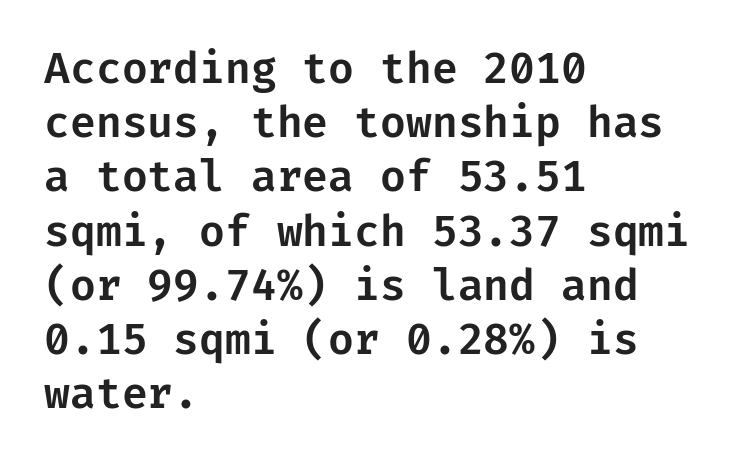
Q: Is the text italic (slanted)? A: No, it is upright.
Q: Is the typeface a serif or a sans-serif typeface? A: Sans-serif.
Q: Is the text underlined? A: No.
Q: How is the paragraph aligned? A: Left-aligned.
Q: Is the spacing between letters normal or unusually wide? A: Normal.
Q: Is the spacing between lines tight, normal or loose? A: Normal.
Q: Width (condensed, normal, or wide)? A: Normal.
Q: Stroke contrast? A: Low.
Q: x-height? A: Medium.
